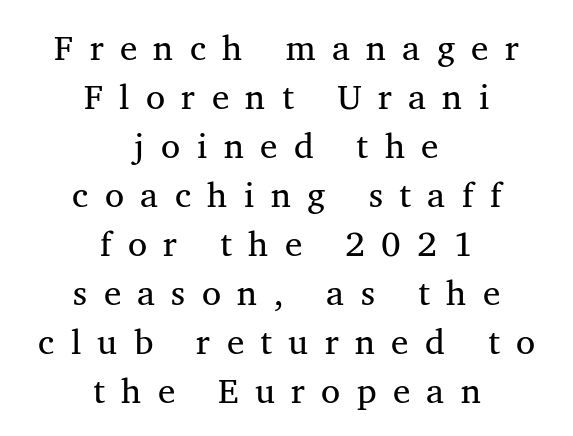
{"serif": "yes", "italic": "no", "bold": "no", "weight": "regular", "width": "normal", "stroke_contrast": "medium", "x_height": "medium", "monospaced": "no", "underline": "no", "align": "center", "line_spacing": "normal", "line_spacing_ratio": 1.4, "letter_spacing": "wide", "letter_spacing_em": 0.47, "glyph_px": 35}
